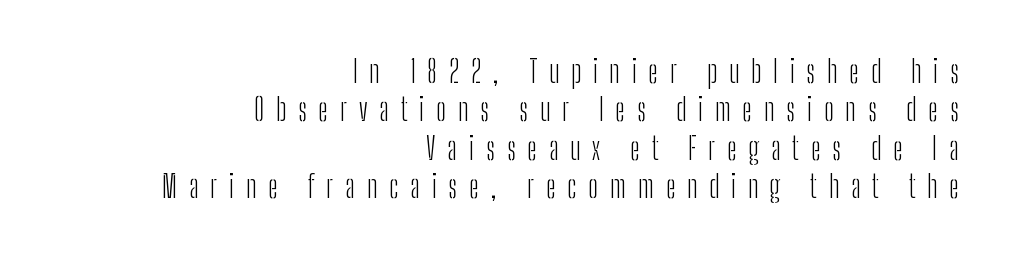
Varying glyph widths throughout — classic text-font behaviour. The rag falls on the left side of this text block. Caption: expanded tracking, letters set apart. The text was rendered using a sans face with plain stroke endings. Quick note: not italic, upright.
